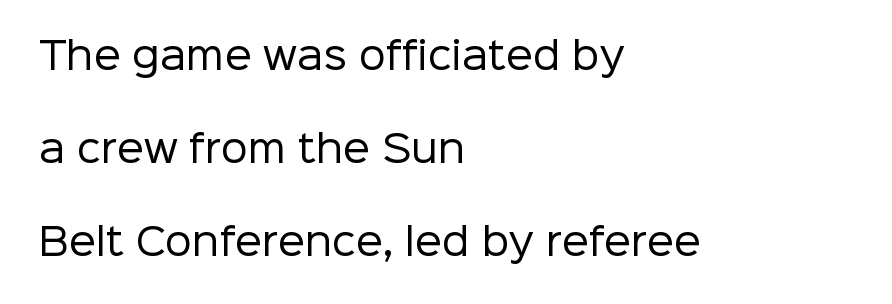
Each row of text sits above clean, open space. The face used here is proportionally spaced, like ordinary book or web type. In CSS terms this would be text-align: left. The letterforms sit at book weight or below. The rendering uses a large line-height, opening up the rows.
